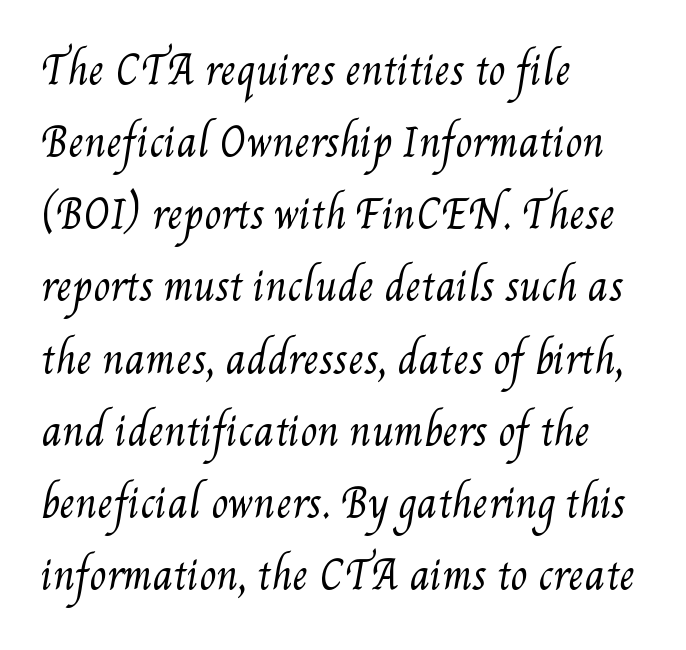
Q: Is the text bold? A: No.
Q: Is the text underlined? A: No.
Q: How is the paragraph aligned? A: Left-aligned.
Q: Is the spacing between letters normal or unusually wide? A: Normal.
Q: Width (condensed, normal, or wide)? A: Condensed.
Q: Stroke contrast? A: Medium.
Q: x-height? A: Small.
Q: Monospaced? A: No.
